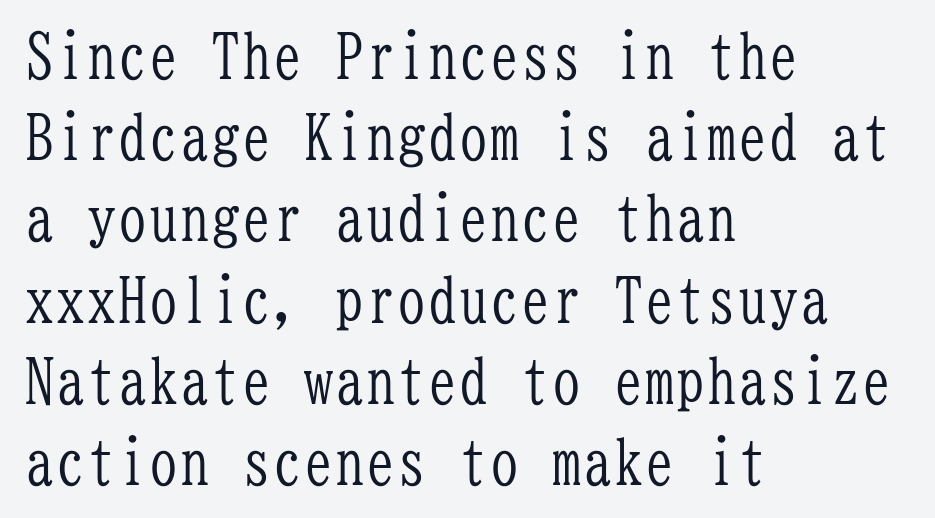
The image shows 62 px light, condensed serif type, upright, monospaced; set left-aligned, normal line spacing (1.31x), normal letter spacing, not underlined; low stroke contrast and a medium x-height.
